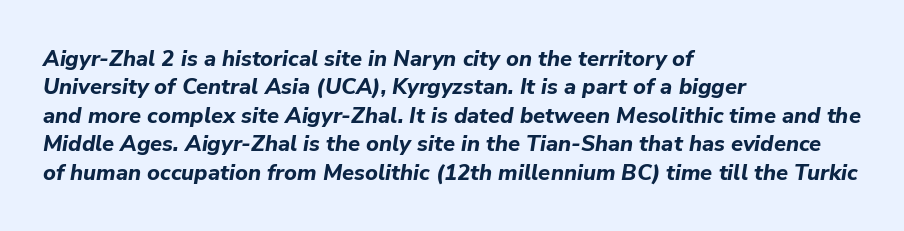
Q: Is the text bold? A: Yes.
Q: Is the text italic (slanted)? A: Yes, it leans right by about 9 degrees.
Q: Is the text underlined? A: No.
Q: How is the paragraph aligned? A: Left-aligned.
Q: Is the spacing between letters normal or unusually wide? A: Normal.
Q: Is the spacing between lines tight, normal or loose? A: Normal.
